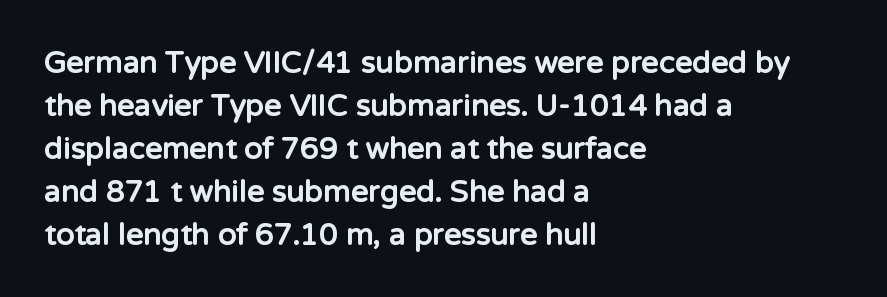
Q: Is the text bold? A: Yes.
Q: Is the text italic (slanted)? A: No, it is upright.
Q: Is the typeface a serif or a sans-serif typeface? A: Sans-serif.
Q: Is the text underlined? A: No.
Q: How is the paragraph aligned? A: Left-aligned.
Q: Is the spacing between letters normal or unusually wide? A: Normal.
Q: Is the spacing between lines tight, normal or loose? A: Normal.
Q: Width (condensed, normal, or wide)? A: Normal.
Q: Stroke contrast? A: Low.
Q: x-height? A: Medium.
Q: Monospaced? A: No.
